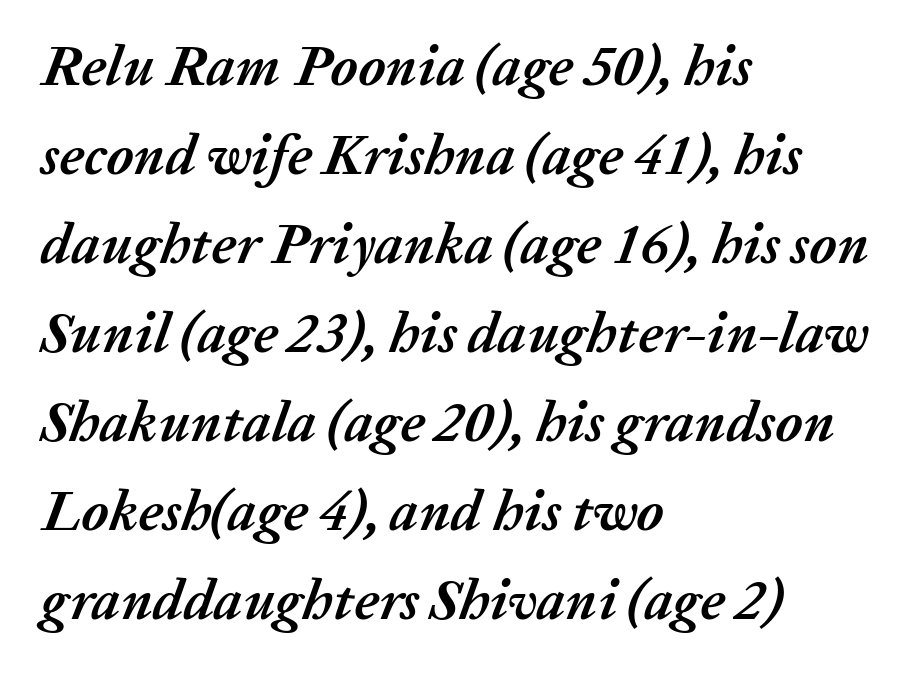
Is this a fixed-width face? No — the glyphs have proportional, varying widths. Compared with ordinary roman type, these characters are visibly tilted. Caption: multi-line text, flush left, ragged right. Quick note: underline off. Each glyph is drawn with heavy, bold strokes.
